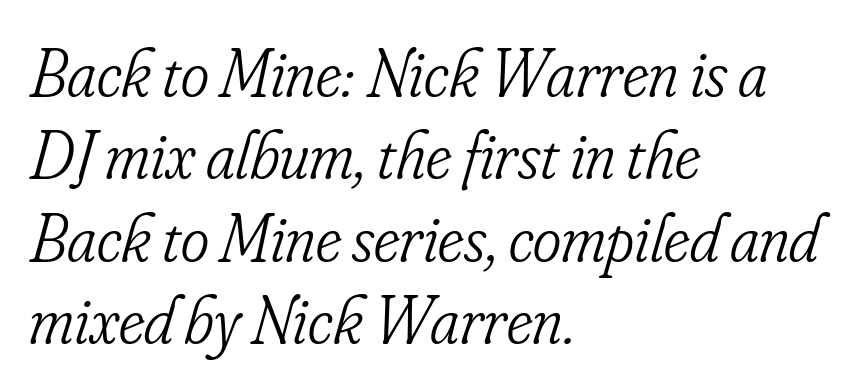
Is the letter spacing exaggerated? No — it looks like the ordinary default. Old-style or modern, the face here clearly has serifs. Bare-footed words on every line. Is the stroke heavy? The answer is a plain regular-or-lighter.
